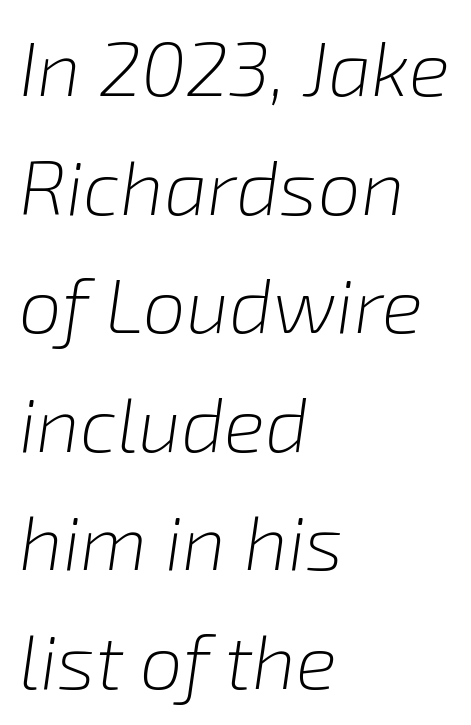
The image shows 77 px light type, italic (leaning right); set left-aligned, normal line spacing (1.54x), normal letter spacing, not underlined; low stroke contrast and a medium x-height.
